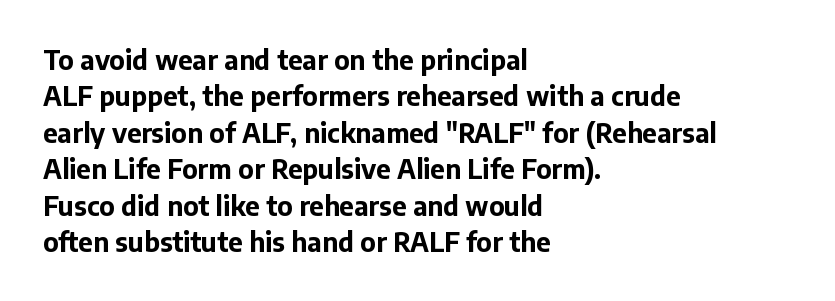
{"italic": "no", "bold": "yes", "underline": "no", "align": "left", "line_spacing": "normal", "line_spacing_ratio": 1.4, "letter_spacing": "normal", "letter_spacing_em": 0.0, "glyph_px": 26}
